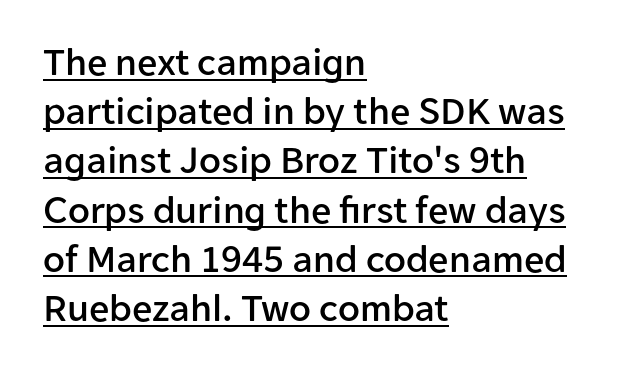
{"serif": "no", "italic": "no", "width": "normal", "stroke_contrast": "low", "x_height": "medium", "monospaced": "no", "underline": "yes", "align": "left", "line_spacing_ratio": 1.23, "letter_spacing": "normal", "letter_spacing_em": 0.0, "glyph_px": 40}
